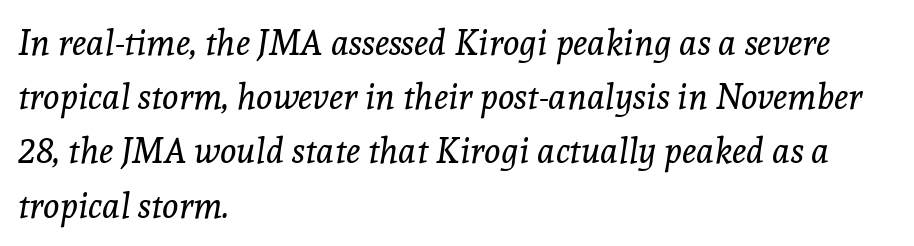
These lines are composed in type with serifs. The gap between lines stays unmarked. The ragged edge is on the right, which tells us the setting is flush left. Compared with a typical body face, this is equally light or lighter still. The specimen reads as italic at a glance.
